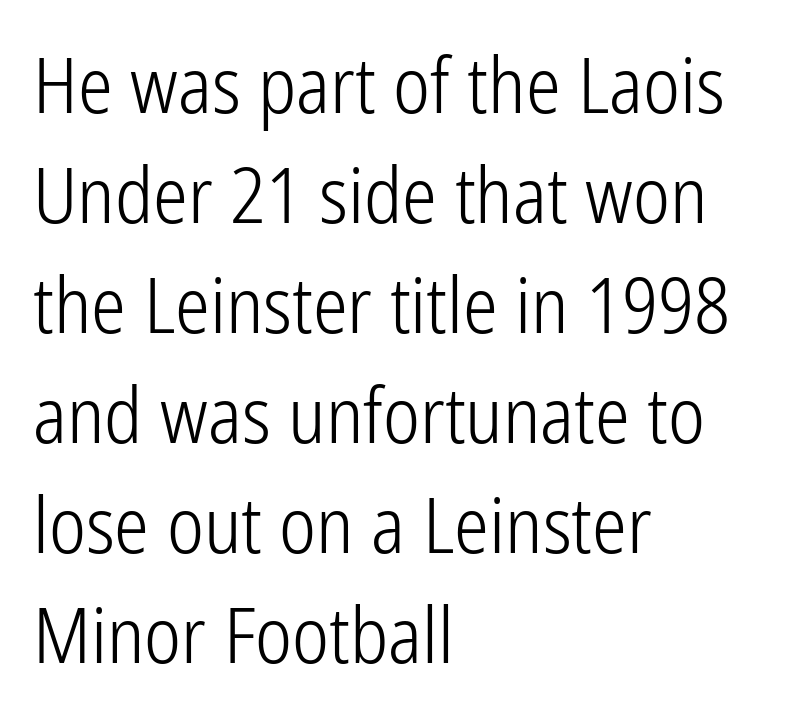
Just letters on the line, the space beneath them empty. A light-to-regular cut is what we see here. Is there any slant? The stems are plumb. Leading matches the norm, producing a regular column.
